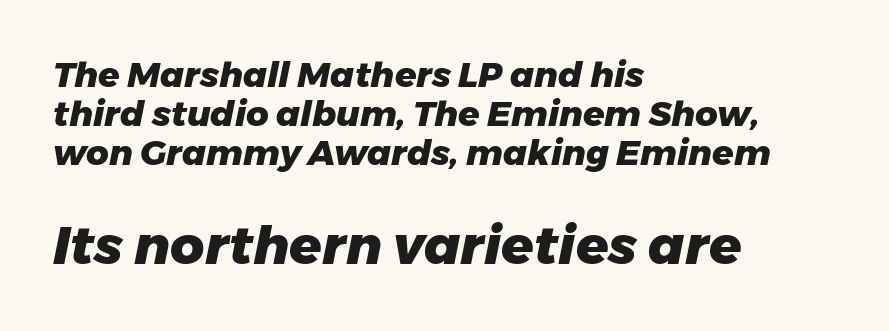
The image shows 53 px heavy type, italic (leaning right); set left-aligned, tight line spacing (1.11x), normal letter spacing, not underlined; the second (bottom) block is 1.51x larger; low stroke contrast and a medium x-height.
